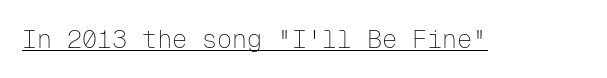
Q: Is the text bold? A: No.
Q: Is the text italic (slanted)? A: No, it is upright.
Q: Is the text underlined? A: Yes.
Q: Is the spacing between letters normal or unusually wide? A: Normal.
